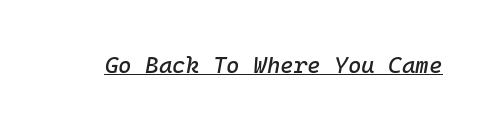
Q: Is the text italic (slanted)? A: Yes, it leans right by about 10 degrees.
Q: Is the text underlined? A: Yes.
Q: Is the spacing between letters normal or unusually wide? A: Normal.
